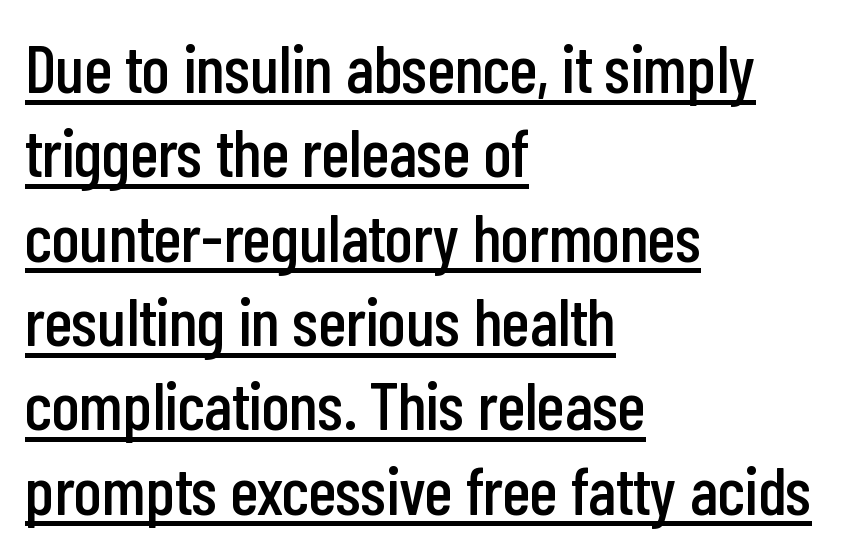
{"serif": "no", "italic": "no", "width": "condensed", "stroke_contrast": "low", "x_height": "medium", "monospaced": "no", "underline": "yes", "align": "left", "line_spacing_ratio": 1.24, "letter_spacing": "normal", "letter_spacing_em": 0.0, "glyph_px": 68}
